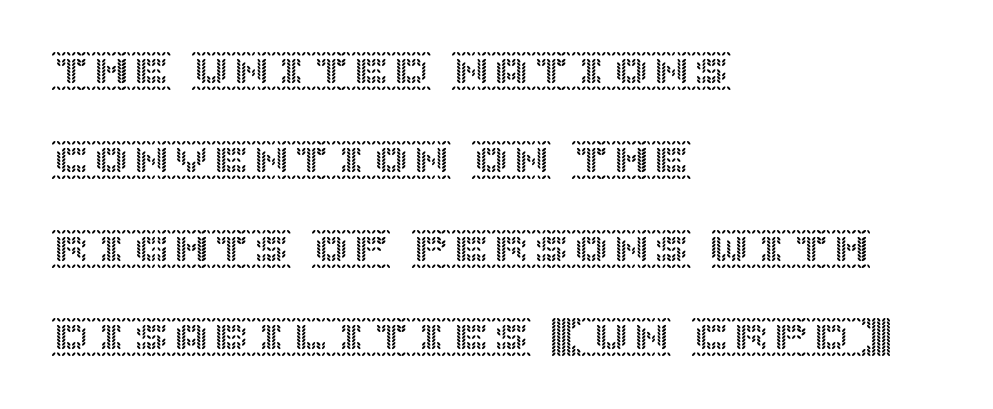
Q: Is the text italic (slanted)? A: No, it is upright.
Q: Is the text underlined? A: No.
Q: How is the paragraph aligned? A: Left-aligned.
Q: Is the spacing between letters normal or unusually wide? A: Normal.
Q: Is the spacing between lines tight, normal or loose? A: Loose.
Q: Width (condensed, normal, or wide)? A: Normal.
Q: x-height? A: Large.
